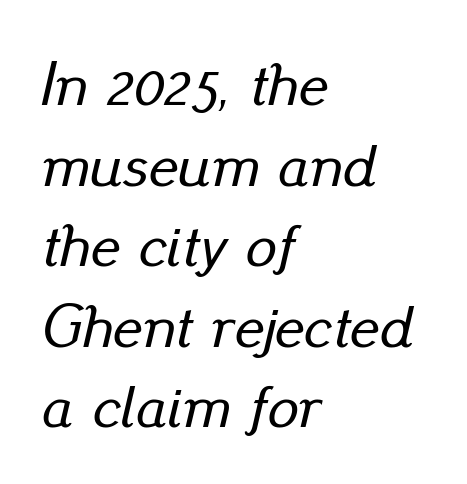
Q: Is the text italic (slanted)? A: Yes, it leans right by about 13 degrees.
Q: Is the text underlined? A: No.
Q: How is the paragraph aligned? A: Left-aligned.
Q: Is the spacing between letters normal or unusually wide? A: Normal.
Q: Is the spacing between lines tight, normal or loose? A: Normal.
Q: Width (condensed, normal, or wide)? A: Normal.
Q: Stroke contrast? A: Low.
Q: x-height? A: Small.
Q: Monospaced? A: No.
